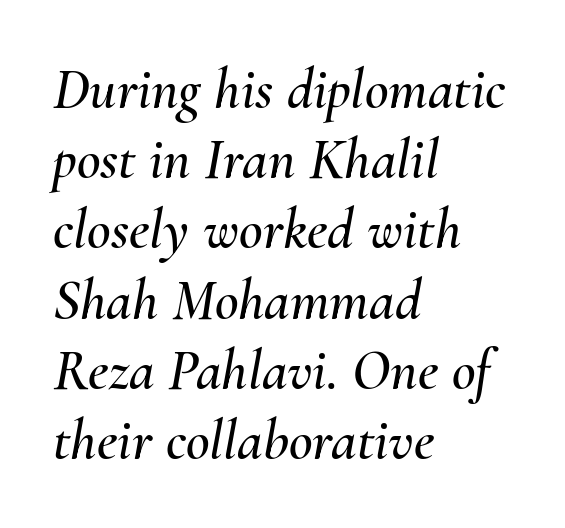
{"italic": "yes", "lean": "right", "slant_degrees": 10, "width": "normal", "stroke_contrast": "medium", "x_height": "small", "monospaced": "no", "underline": "no", "align": "left", "line_spacing_ratio": 1.21, "letter_spacing": "normal", "letter_spacing_em": 0.0, "glyph_px": 58}
